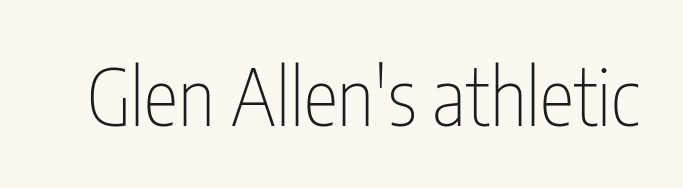
The image shows 79 px thin, condensed sans-serif type, upright; set normal letter spacing, not underlined; low stroke contrast and a medium x-height.
